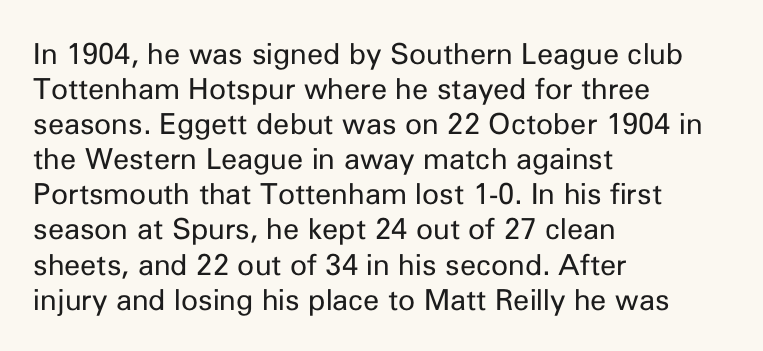
The image shows 29 px regular-weight sans-serif type, upright; set left-aligned, line spacing 1.21x, normal letter spacing, not underlined; low stroke contrast and a medium x-height.
